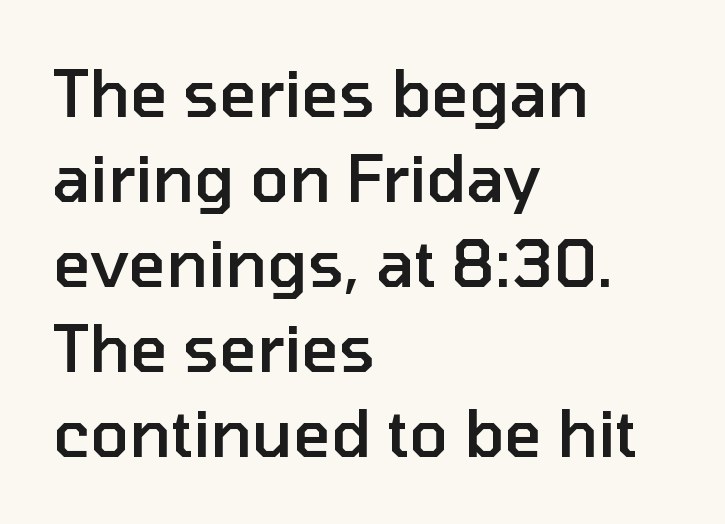
Inter-character spacing is left at the font's built-in metrics. The passage is arranged the way most books set body copy — flush left. The typography opts for an upright posture over an oblique one. The passage shown is not underscored anywhere. Note the varied advance widths — an 'i' is clearly narrower than an 'm'.
